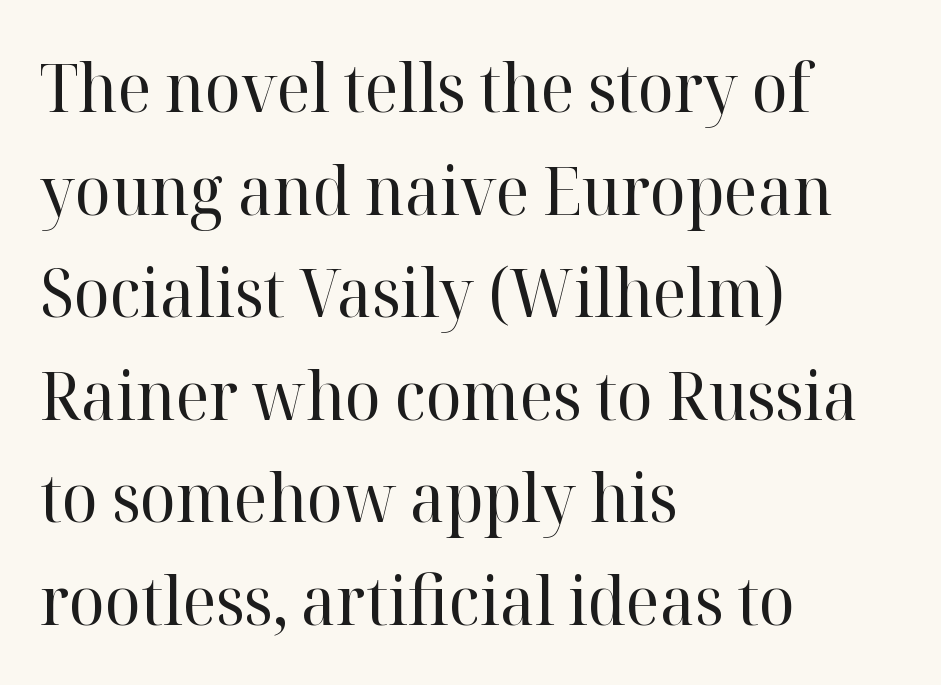
Think standard paragraph weight, or any step lighter than that. The words here are not underlined. Layout note: lines flush left. Standard letterfit; no display-style spreading of the glyphs.
